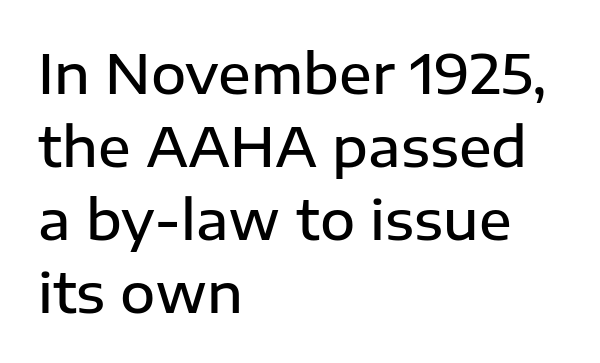
The image shows 54 px semibold sans-serif type, upright; set left-aligned, normal line spacing (1.35x), normal letter spacing, not underlined; low stroke contrast and a medium x-height.
